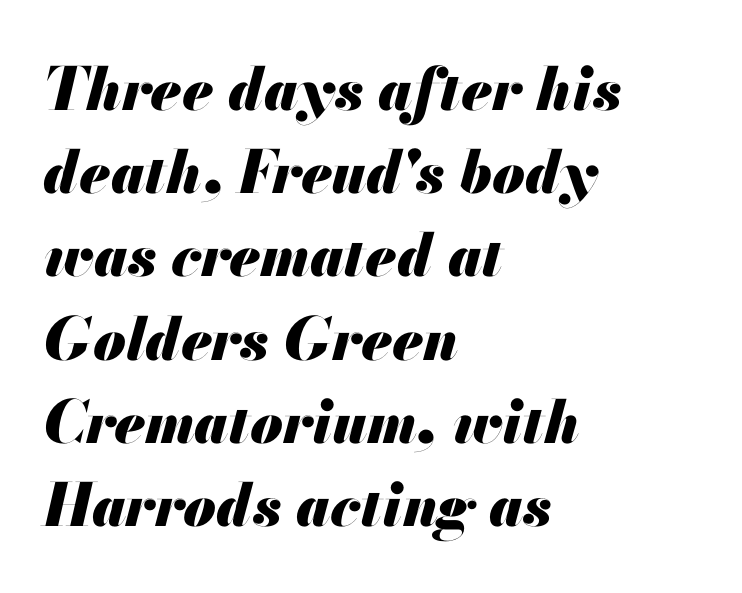
Q: Is the text bold? A: Yes.
Q: Is the text italic (slanted)? A: Yes, it leans right by about 13 degrees.
Q: Is the text underlined? A: No.
Q: How is the paragraph aligned? A: Left-aligned.
Q: Is the spacing between letters normal or unusually wide? A: Normal.
Q: Is the spacing between lines tight, normal or loose? A: Normal.
Q: Width (condensed, normal, or wide)? A: Normal.
Q: Stroke contrast? A: Medium.
Q: x-height? A: Small.
Q: Monospaced? A: No.
